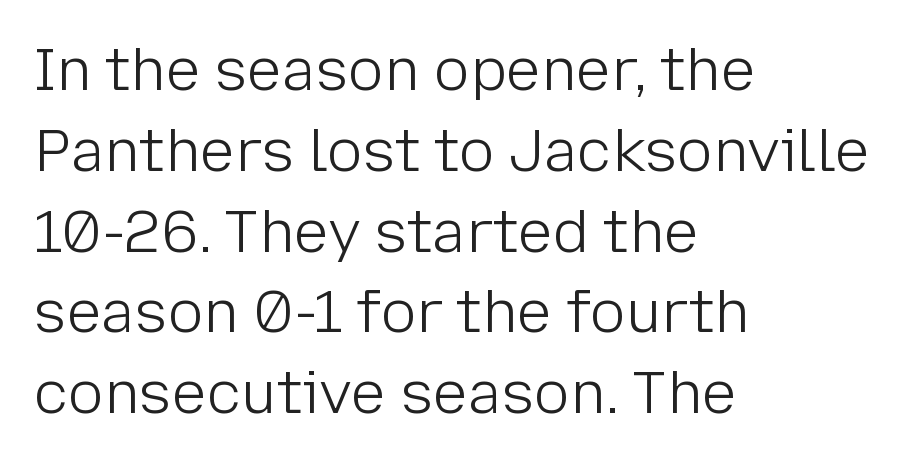
{"serif": "no", "italic": "no", "bold": "no", "weight": "light", "width": "normal", "stroke_contrast": "low", "x_height": "medium", "monospaced": "no", "underline": "no", "align": "left", "line_spacing": "normal", "line_spacing_ratio": 1.37, "letter_spacing": "normal", "letter_spacing_em": 0.0, "glyph_px": 59}
